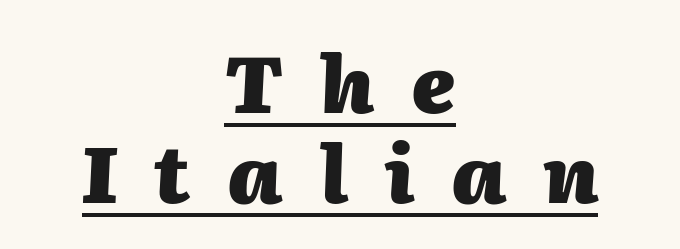
Designer's note — italics engaged. Thick stems and heavy bowls — unmistakably bold. The whitespace from short lines is split evenly between both sides. This sample has the flowing, uneven cadence of proportional lettering.
